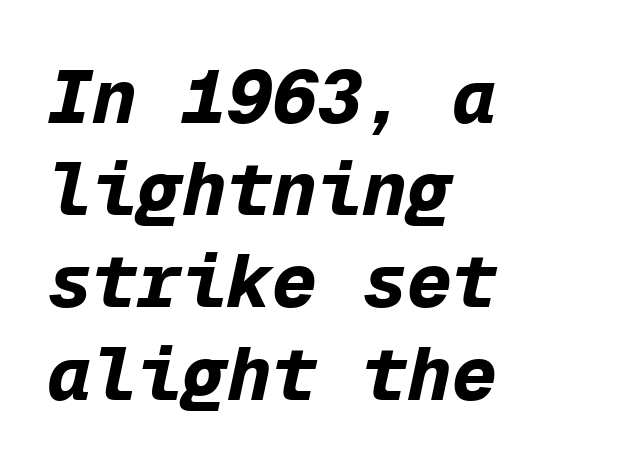
{"italic": "yes", "lean": "right", "slant_degrees": 12, "bold": "yes", "weight": "bold", "width": "normal", "stroke_contrast": "low", "x_height": "medium", "monospaced": "yes", "underline": "no", "align": "left", "line_spacing_ratio": 1.23, "letter_spacing": "normal", "letter_spacing_em": 0.0, "glyph_px": 75}
